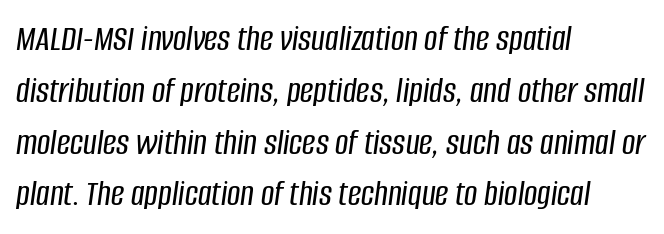
Rendered with sloped, italic letterforms. Bare-footed words on every line. The typesetter chose a ragged-right arrangement here. The gaps between neighbouring characters are ordinary and unremarkable. Varying glyph widths throughout — classic text-font behaviour. A normal amount of white space separates one row of letters from the next.
